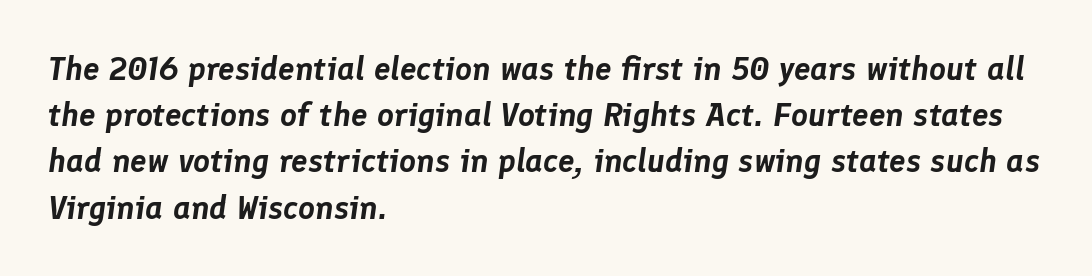
{"italic": "yes", "lean": "right", "slant_degrees": 8, "width": "normal", "stroke_contrast": "low", "x_height": "medium", "monospaced": "no", "underline": "no", "align": "left", "line_spacing": "normal", "line_spacing_ratio": 1.4, "letter_spacing": "normal", "letter_spacing_em": 0.0, "glyph_px": 33}
